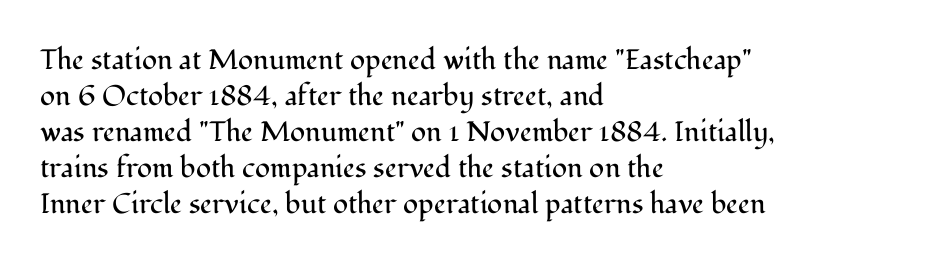
The image shows 28 px regular-weight serif type, upright; set left-aligned, normal line spacing (1.29x), normal letter spacing, not underlined; medium stroke contrast and a medium x-height.
